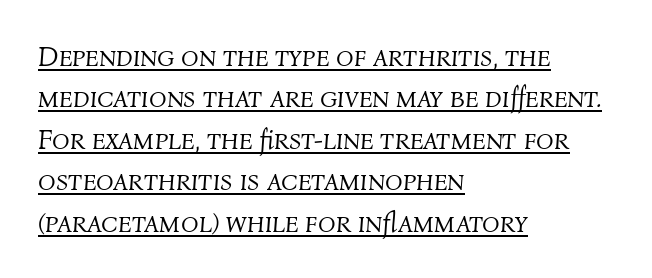
Do the characters align in a grid? No, the font is proportional. Regular leading. Left-aligned paragraph, ragged on the right. Counters stay open thanks to moderate or lighter strokes.
